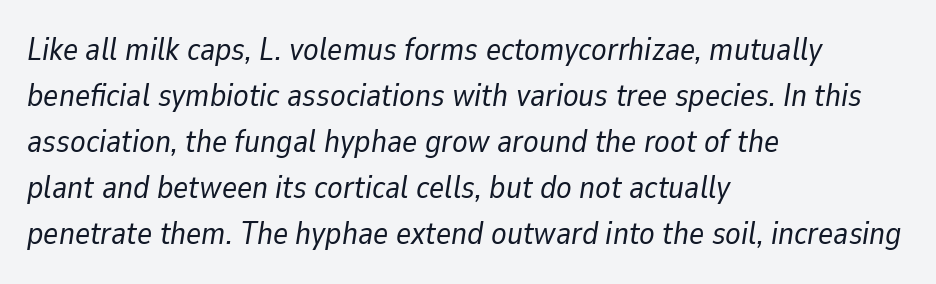
The image shows 32 px regular-weight type, italic (leaning right); set left-aligned, normal line spacing (1.44x), normal letter spacing, not underlined; low stroke contrast and a medium x-height.
